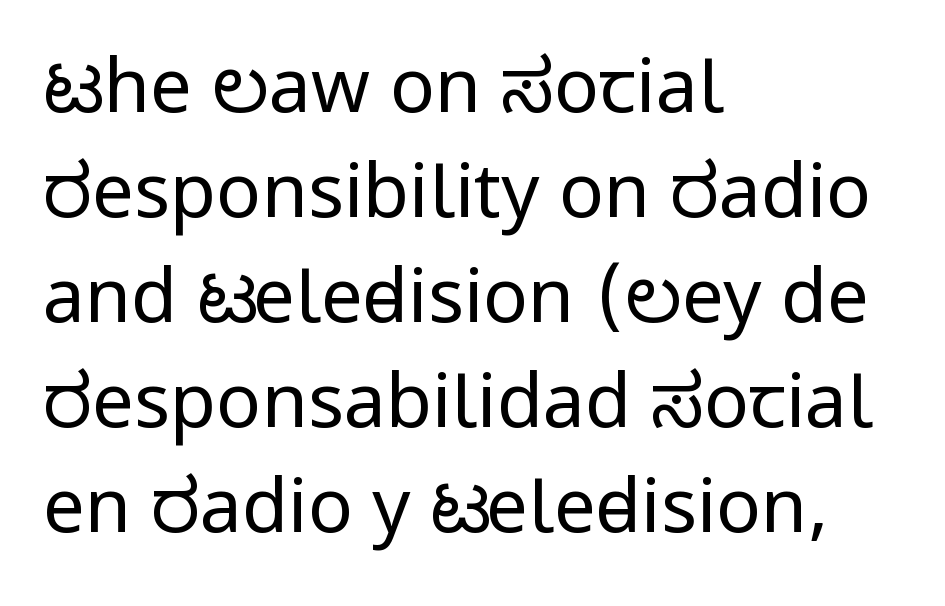
The words here are not underlined. Proportional: the letters do not fall into vertical columns. The designer went with a sans here, leaving each stem footless. Notice how the stems are strictly vertical — no italics here. The rendering uses a moderate line-height, typical for paragraphs. Characters follow at the spacing the type designer built in.
